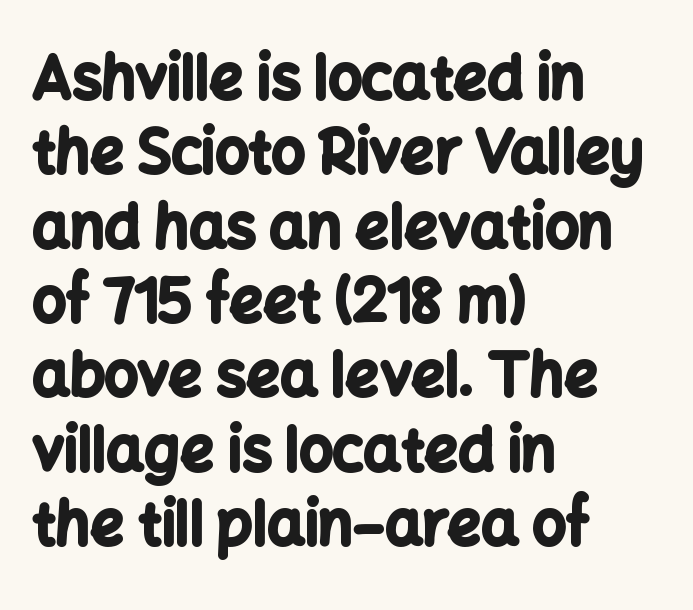
The image shows 59 px bold sans-serif type, upright; set left-aligned, normal line spacing (1.26x), normal letter spacing, not underlined; low stroke contrast and a medium x-height.
